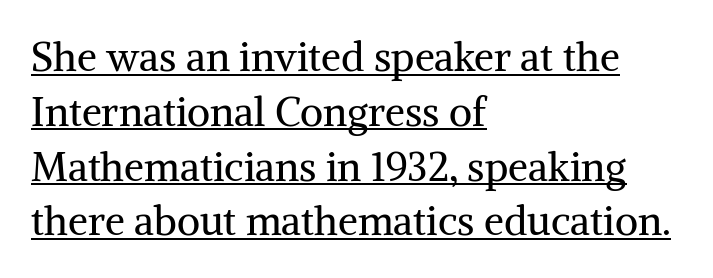
The gaps between neighbouring characters are ordinary and unremarkable. These lines are rendered in a variable-pitch font. A serif font was chosen for this passage. Honestly, the underline is the first thing you notice here.
